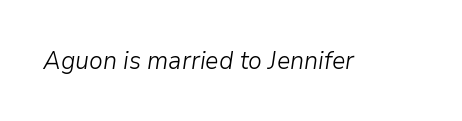
The image shows 25 px text type, italic (leaning right); set normal letter spacing, not underlined.
